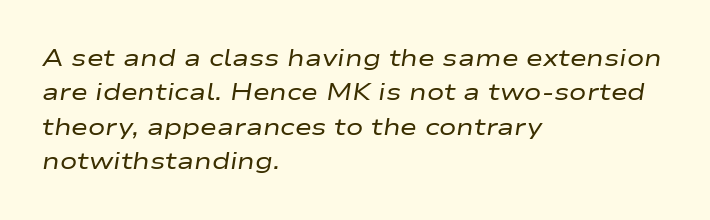
Unbolded letterforms with no extra heft. Check under the words: just untouched page. Style check: oblique. The rendering uses a moderate line-height, typical for paragraphs.
